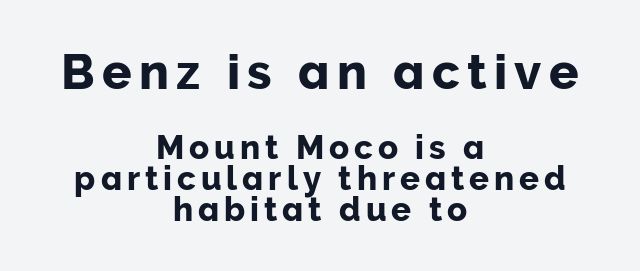
{"serif": "no", "italic": "no", "width": "normal", "stroke_contrast": "low", "x_height": "medium", "monospaced": "no", "underline": "no", "align": "center", "line_spacing": "tight", "line_spacing_ratio": 0.95, "larger_block": "first", "size_ratio": 1.48, "glyph_px": 49}
